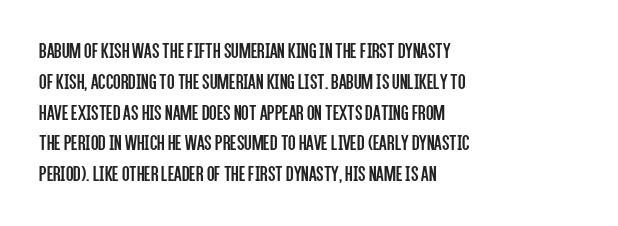
The image shows 22 px text type, upright; set left-aligned, normal line spacing (1.4x), normal letter spacing, not underlined.
